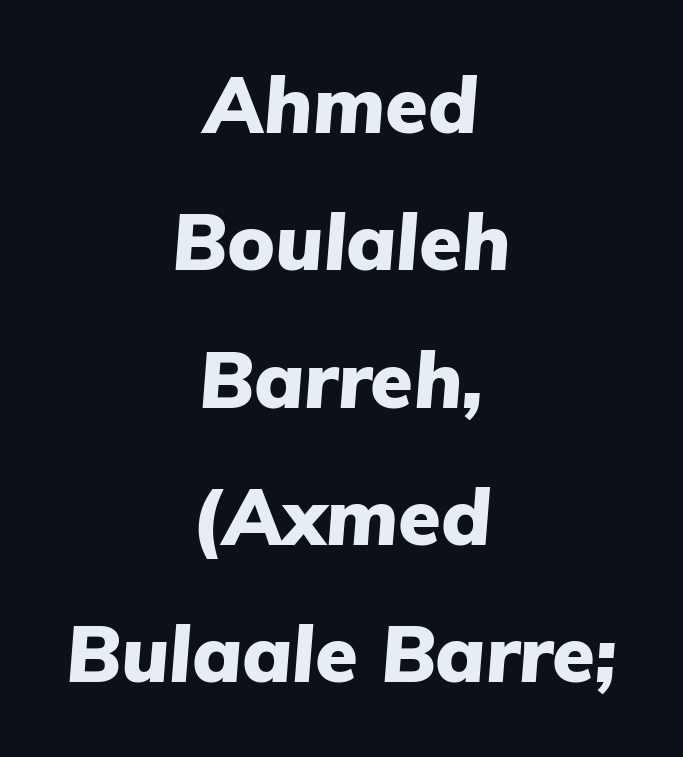
Short and long lines alike share a common midpoint. When letters slant like this, we call the style italic. Tracking here is standard; glyphs follow each other at the usual distance. The face used here has the dense, thick strokes of a bold.
